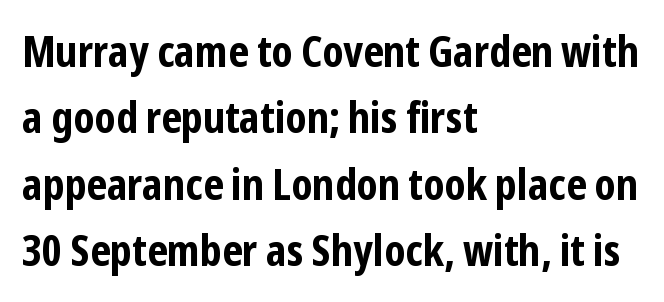
The paragraph has a hard left edge and a soft right edge. These lines were composed using upright roman letters. This is sans-serif lettering, the kind often seen on screens and signage. The typesetting leans heavy: a genuine bold. Whoever set this chose a conventional vertical rhythm.
